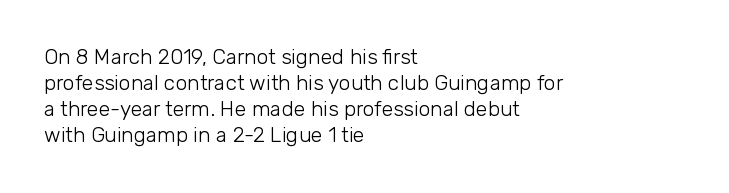
The typography opts for an upright posture over an oblique one. Unmarked baselines from the first word to the last. Students, note that the glyphs here touch the page at normal intervals. Which margin do the lines hug? The left one — the right edge is uneven. The typesetting does not lean heavy: it is not bold.
